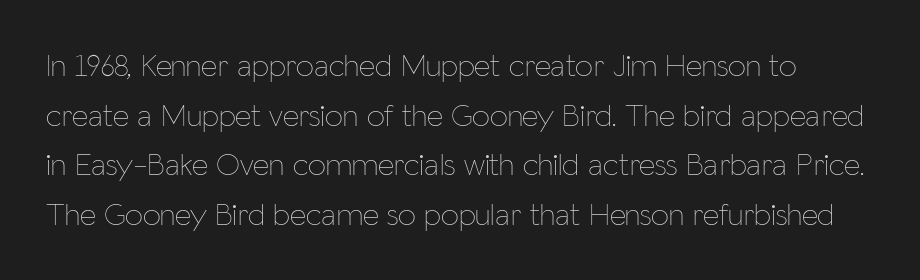
Q: Is the text bold? A: No.
Q: Is the text italic (slanted)? A: No, it is upright.
Q: Is the text underlined? A: No.
Q: Is the spacing between letters normal or unusually wide? A: Normal.
Q: Is the spacing between lines tight, normal or loose? A: Normal.
Q: Width (condensed, normal, or wide)? A: Condensed.
Q: Stroke contrast? A: Low.
Q: x-height? A: Medium.
Q: Monospaced? A: No.
